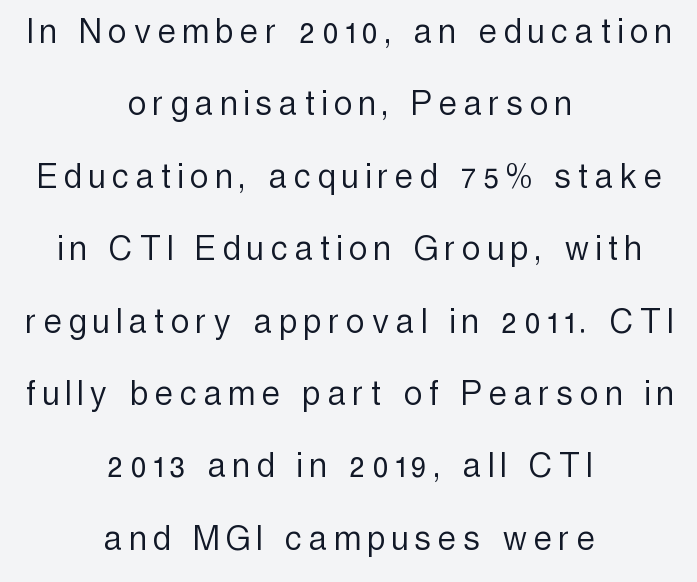
The image shows 40 px light, condensed sans-serif type, upright; set centered, line spacing 1.81x, not underlined; a medium x-height.
